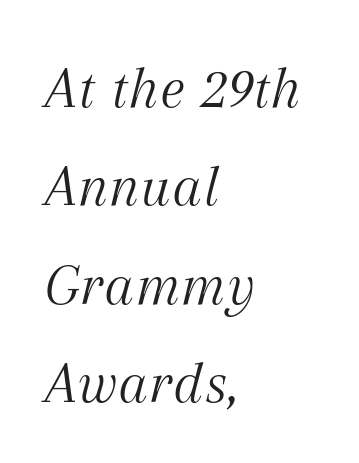
The image shows 60 px light serif type, italic (leaning right); set left-aligned, normal line spacing (1.64x), normal letter spacing, not underlined; medium stroke contrast and a medium x-height.
